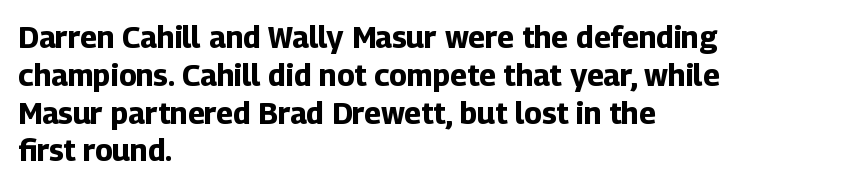
Q: Is the text bold? A: Yes.
Q: Is the text italic (slanted)? A: No, it is upright.
Q: Is the typeface a serif or a sans-serif typeface? A: Sans-serif.
Q: Is the text underlined? A: No.
Q: How is the paragraph aligned? A: Left-aligned.
Q: Is the spacing between letters normal or unusually wide? A: Normal.
Q: Is the spacing between lines tight, normal or loose? A: Normal.
Q: Width (condensed, normal, or wide)? A: Normal.
Q: Stroke contrast? A: Low.
Q: x-height? A: Medium.
Q: Monospaced? A: No.
